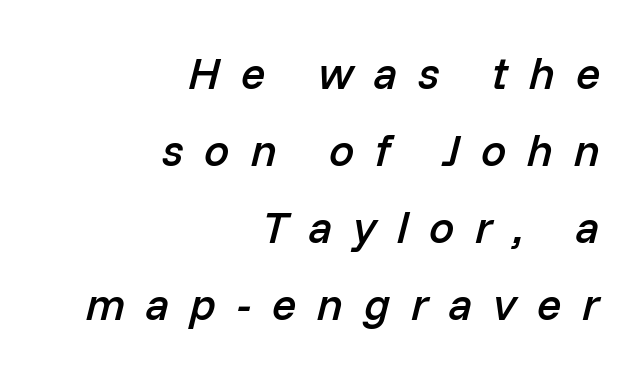
Q: Is the text bold? A: Semi-bold.
Q: Is the text italic (slanted)? A: Yes, it leans right by about 14 degrees.
Q: Is the text underlined? A: No.
Q: How is the paragraph aligned? A: Right-aligned.
Q: Is the spacing between letters normal or unusually wide? A: Unusually wide.
Q: Width (condensed, normal, or wide)? A: Normal.
Q: Stroke contrast? A: Low.
Q: x-height? A: Medium.
Q: Monospaced? A: No.
